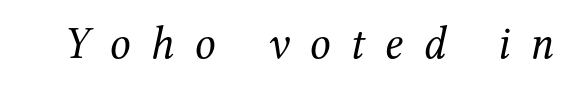
{"serif": "yes", "italic": "yes", "lean": "right", "slant_degrees": 12, "bold": "no", "weight": "regular", "width": "normal", "stroke_contrast": "medium", "x_height": "medium", "monospaced": "no", "underline": "no", "letter_spacing": "wide", "letter_spacing_em": 0.44, "glyph_px": 46}
